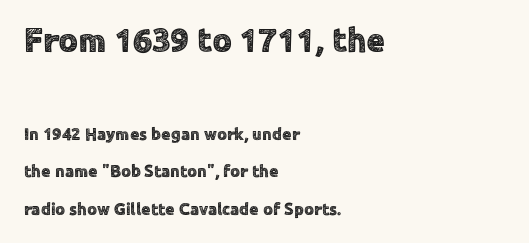
{"serif": "no", "italic": "no", "width": "normal", "x_height": "medium", "monospaced": "no", "underline": "no", "align": "left", "line_spacing": "loose", "line_spacing_ratio": 2.2, "letter_spacing": "normal", "letter_spacing_em": 0.0, "larger_block": "first", "size_ratio": 2.0, "glyph_px": 34}
